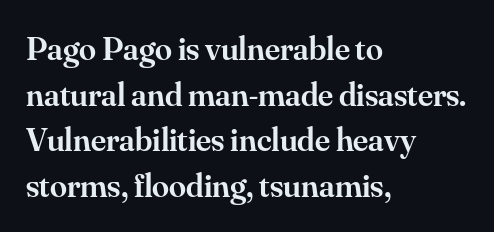
Is this a sans? No — the strokes have serifs. Do the letters lean? They stand straight. The line texture is even and compact thanks to regular tracking. Descenders are the only things crossing below the line.
